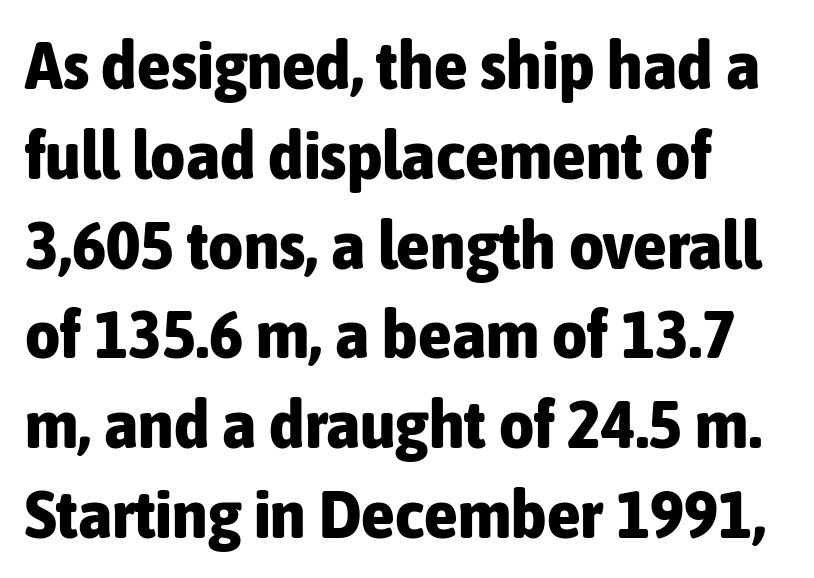
{"serif": "no", "italic": "no", "bold": "yes", "weight": "bold", "width": "condensed", "stroke_contrast": "low", "x_height": "medium", "monospaced": "no", "underline": "no", "align": "left", "line_spacing": "normal", "line_spacing_ratio": 1.32, "letter_spacing": "normal", "letter_spacing_em": 0.0, "glyph_px": 68}
